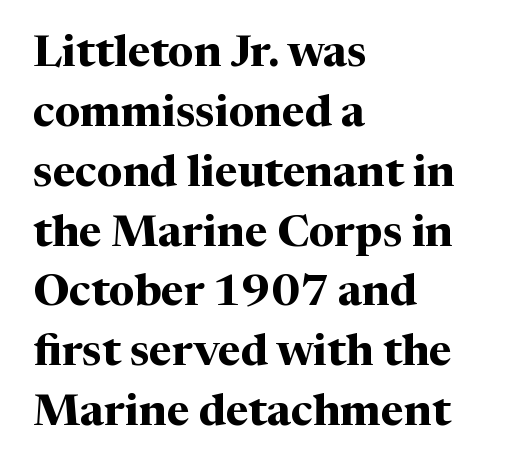
Here the glyphs are tracked normally, forming tight word shapes. Rule under the text: the space is simply empty. Think of a printed novel: that variable character pitch is what you see here. This sample uses a serif face.
